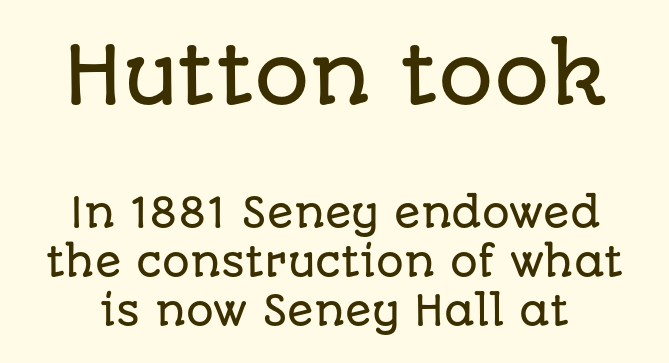
Q: Is the text italic (slanted)? A: No, it is upright.
Q: Is the typeface a serif or a sans-serif typeface? A: Sans-serif.
Q: Is the text underlined? A: No.
Q: Is the spacing between letters normal or unusually wide? A: Normal.
Q: Is the spacing between lines tight, normal or loose? A: Normal.
Q: Which block of text is set in a larger size, the first (top) or the second (bottom)? A: The first (top) one.
Q: Width (condensed, normal, or wide)? A: Normal.
Q: Stroke contrast? A: Low.
Q: x-height? A: Large.
Q: Monospaced? A: No.
